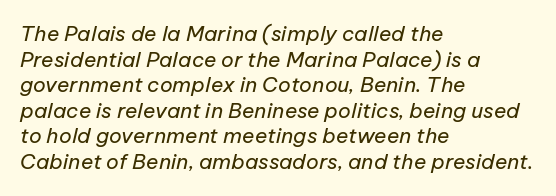
One-word summary of the alignment: left. Would a proofreader flag this as italicized? Yes. No word sits above an underline. No heavy texture on the line: the type isn't bold.
